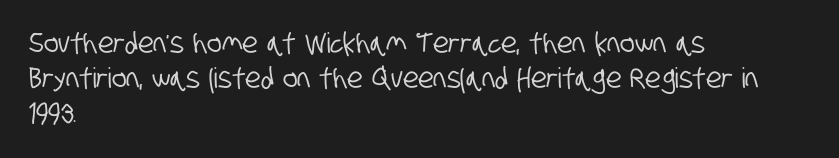
{"serif": "no", "width": "condensed", "stroke_contrast": "low", "x_height": "large", "monospaced": "no", "underline": "no", "align": "left", "line_spacing": "normal", "line_spacing_ratio": 1.26, "letter_spacing": "normal", "letter_spacing_em": 0.0, "glyph_px": 28}
